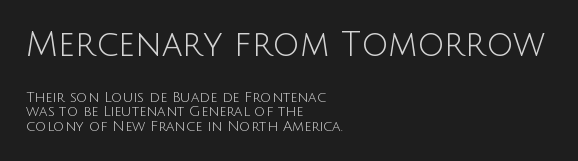
Q: Is the text bold? A: No.
Q: Is the text italic (slanted)? A: No, it is upright.
Q: Is the typeface a serif or a sans-serif typeface? A: Sans-serif.
Q: Is the text underlined? A: No.
Q: How is the paragraph aligned? A: Left-aligned.
Q: Is the spacing between letters normal or unusually wide? A: Normal.
Q: Is the spacing between lines tight, normal or loose? A: Tight.
Q: Which block of text is set in a larger size, the first (top) or the second (bottom)? A: The first (top) one.
Q: Width (condensed, normal, or wide)? A: Normal.
Q: Stroke contrast? A: Low.
Q: x-height? A: Large.
Q: Monospaced? A: No.
